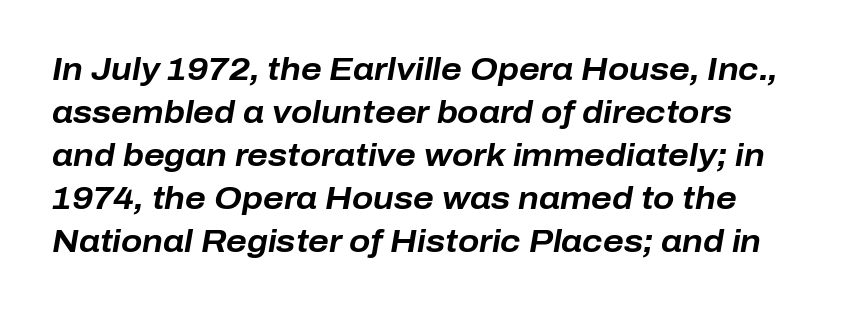
The passage shown stacks its lines at a standard gap. The letters are slanted; this is an italic face. Do the characters align in a grid? No, the font is proportional. The characters look thick and weighty, a clear bold. The horizontal fit of the characters is conventional and even. Each row of text sits above clean, open space.
